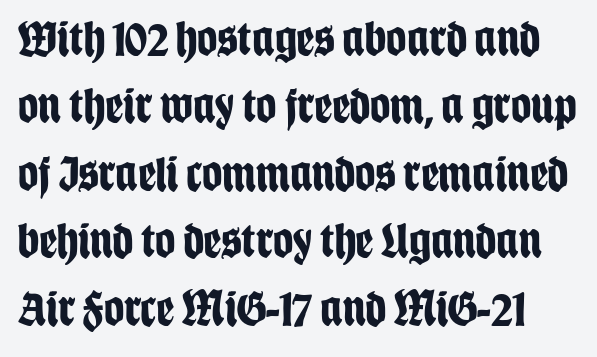
Words float on clear page, feet unadorned. Here the designer chose a conventional face with non-uniform glyph widths. Each letter's strokes conclude bluntly, with no projecting serifs. The rendering uses a moderate line-height, typical for paragraphs. Vertical strokes here are truly vertical. Heavy-handed strokes throughout: this text is bold.
